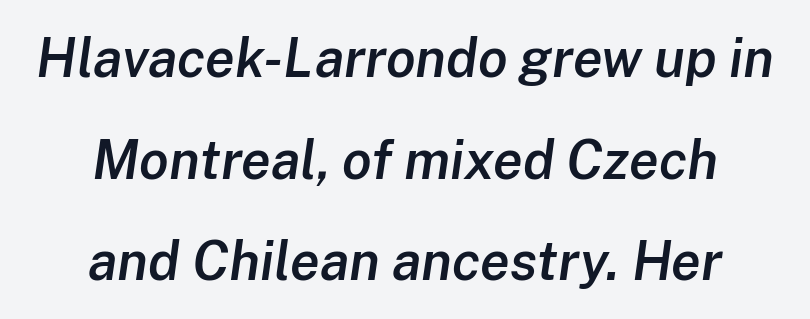
Q: Is the text bold? A: Semi-bold.
Q: Is the text italic (slanted)? A: Yes, it leans right by about 8 degrees.
Q: Is the text underlined? A: No.
Q: How is the paragraph aligned? A: Centered.
Q: Is the spacing between letters normal or unusually wide? A: Normal.
Q: Width (condensed, normal, or wide)? A: Normal.
Q: Stroke contrast? A: Low.
Q: x-height? A: Medium.
Q: Monospaced? A: No.
